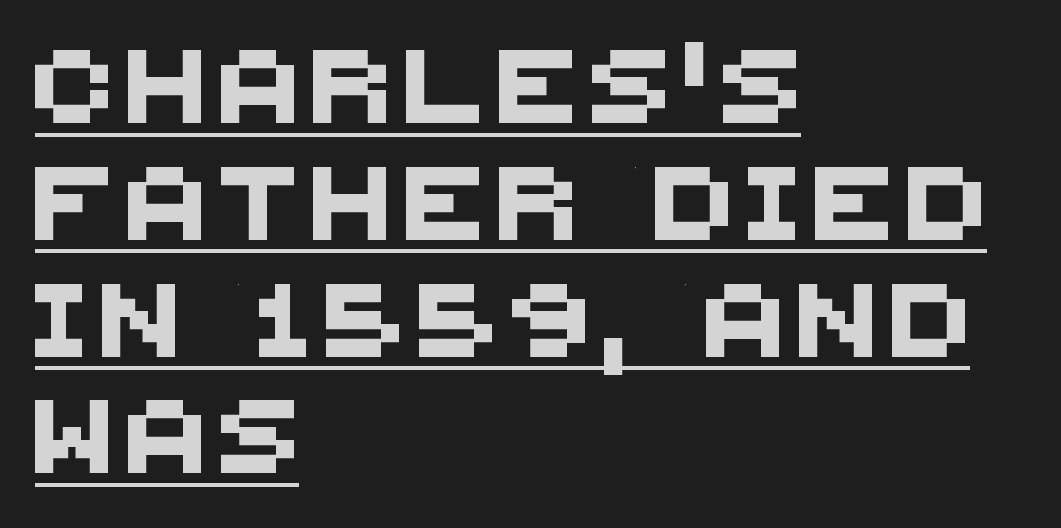
This sample uses a sans-serif face. The rendering uses natural spacing where letterforms have individual widths. Caption: lettering with a line underneath. What stands out about the letter spacing? Its width — letters are far apart.
